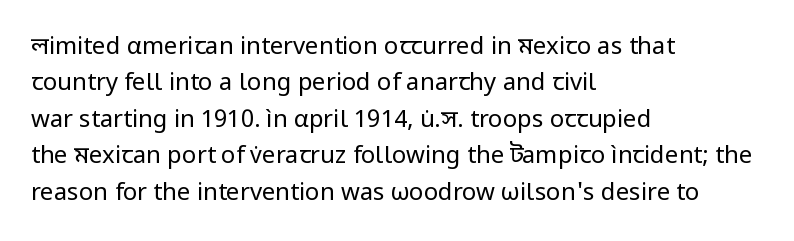
The foot of each line stays bare and open. These lines stack with their left ends in a neat column. Italic: no, the glyphs are upright roman. These lines sit exactly where default settings would place them.
